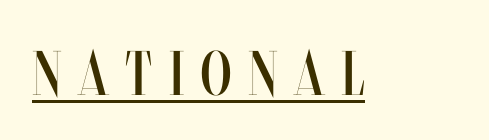
The image shows 63 px regular-weight, condensed type, upright; set unusually wide letter spacing (+0.27 em), underlined; medium stroke contrast and a large x-height.
